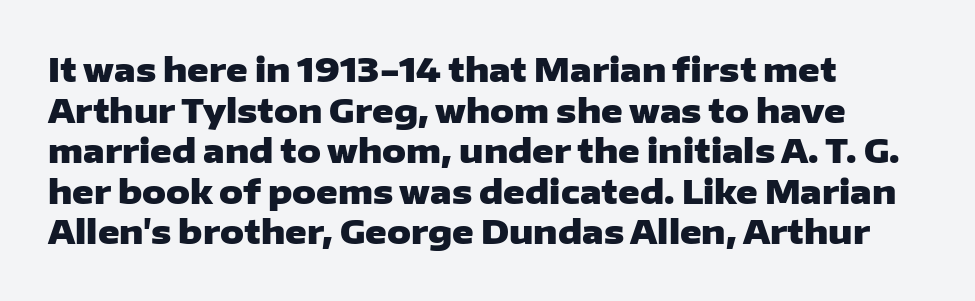
Q: Is the text bold? A: Yes.
Q: Is the text italic (slanted)? A: No, it is upright.
Q: Is the typeface a serif or a sans-serif typeface? A: Sans-serif.
Q: Is the text underlined? A: No.
Q: How is the paragraph aligned? A: Left-aligned.
Q: Is the spacing between letters normal or unusually wide? A: Normal.
Q: Width (condensed, normal, or wide)? A: Wide.
Q: Stroke contrast? A: Low.
Q: x-height? A: Medium.
Q: Monospaced? A: No.
